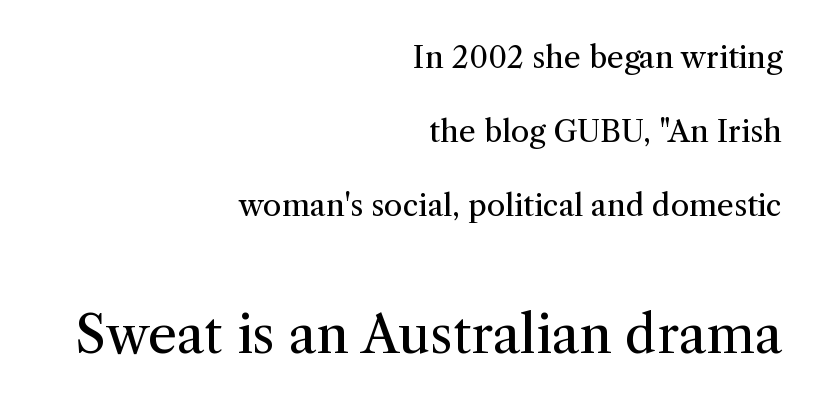
{"serif": "yes", "italic": "no", "bold": "no", "weight": "regular", "width": "normal", "stroke_contrast": "medium", "x_height": "medium", "monospaced": "no", "underline": "no", "align": "right", "line_spacing": "loose", "line_spacing_ratio": 2.47, "letter_spacing": "normal", "letter_spacing_em": 0.0, "larger_block": "second", "size_ratio": 1.73, "glyph_px": 52}
